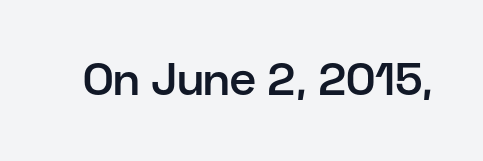
The image shows 46 px semibold sans-serif type, upright; set normal letter spacing, not underlined; low stroke contrast and a medium x-height.
